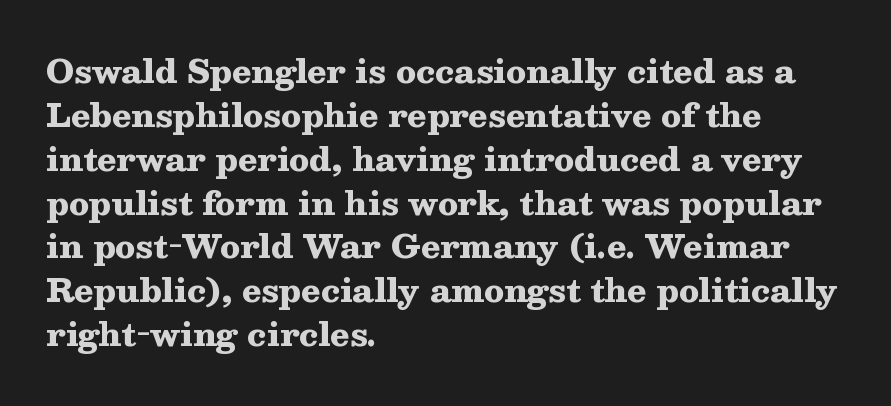
{"serif": "yes", "italic": "no", "bold": "yes", "weight": "heavy", "width": "wide", "stroke_contrast": "medium", "x_height": "medium", "monospaced": "no", "underline": "no", "align": "left", "line_spacing": "normal", "line_spacing_ratio": 1.37, "letter_spacing": "normal", "letter_spacing_em": 0.0, "glyph_px": 32}
